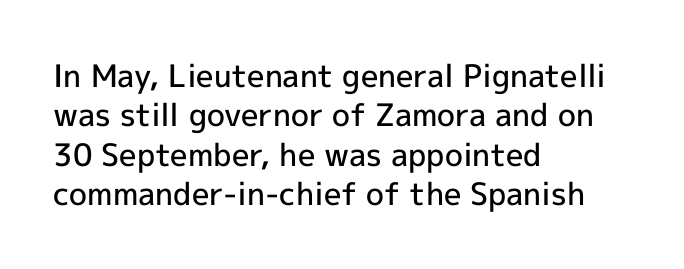
Unlike italic type, these characters show no tilt at all. Each letter keeps its own natural width here, so spacing adapts to shape. These lines sit exactly where default settings would place them. Each letter's strokes conclude bluntly, with no projecting serifs.
